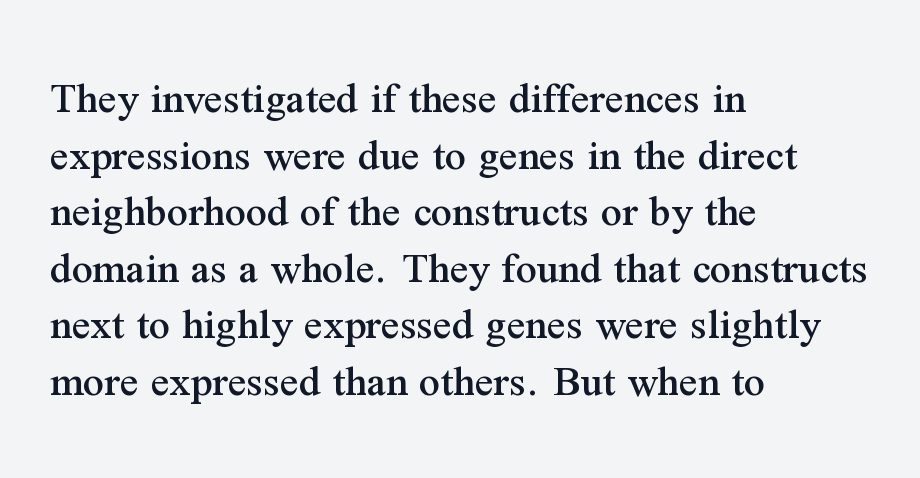
Each letter keeps its own natural width here, so spacing adapts to shape. What stands out about the letter spacing? Nothing — it is the standard amount. The string is rendered with underlining switched off. Serif or sans? Serif — the stroke terminals have little feet.
